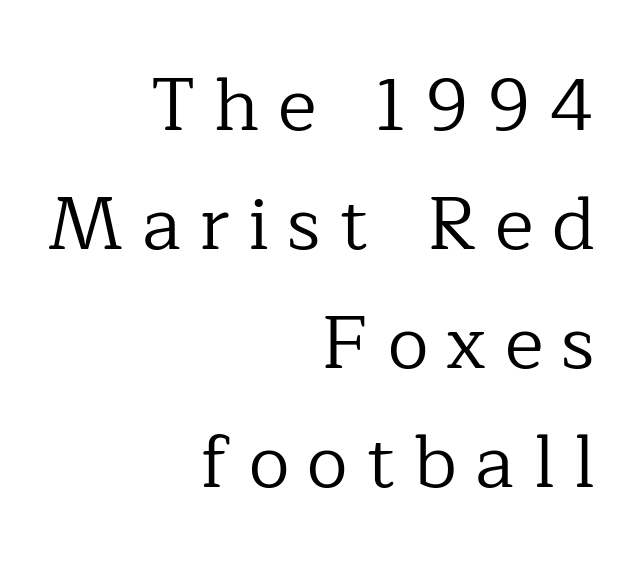
Regarding serifs, this sample has them. The face used here is proportionally spaced, like ordinary book or web type. The space beneath each line is pristine and unruled. The ragged edge is on the left, which tells us the setting is flush right.
